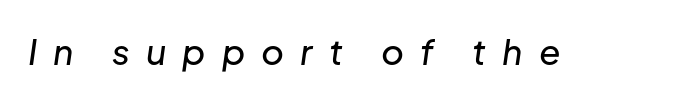
Q: Is the text italic (slanted)? A: Yes, it leans right by about 8 degrees.
Q: Is the text underlined? A: No.
Q: Is the spacing between letters normal or unusually wide? A: Unusually wide.
Q: Width (condensed, normal, or wide)? A: Normal.
Q: Stroke contrast? A: Low.
Q: x-height? A: Medium.
Q: Monospaced? A: No.
